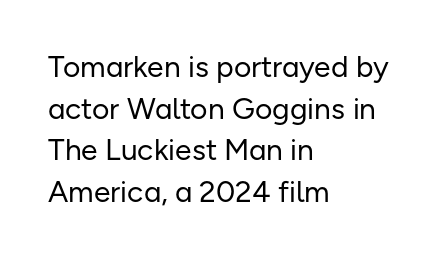
Is there any slant? The stems are plumb. No chunkiness to these letters — they're not bold. The glyphs in this specimen are sans serif. These lines keep a tight, regular rhythm from letter to letter. A normal amount of white space separates one row of letters from the next.
